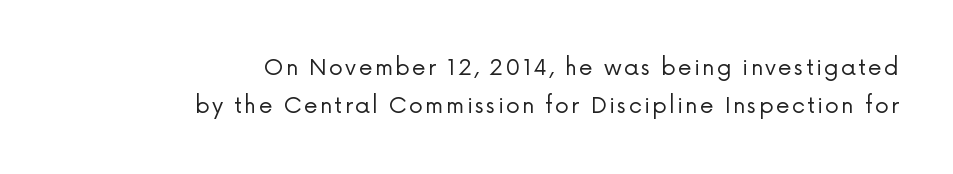
{"italic": "no", "bold": "no", "underline": "no", "align": "right", "line_spacing_ratio": 1.72, "glyph_px": 22}
